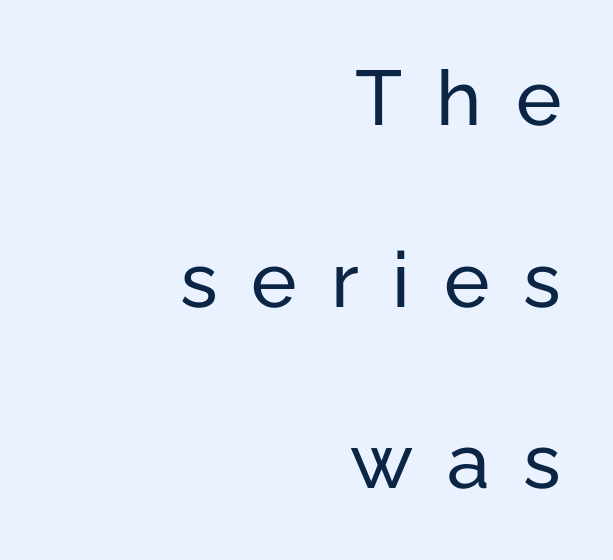
Just letters on the line, the space beneath them empty. Casual observation: everything's shoved over to the right. The space between consecutive lines is lavish. You could not count columns in this text — the font is proportionally spaced. Posture: vertical.
